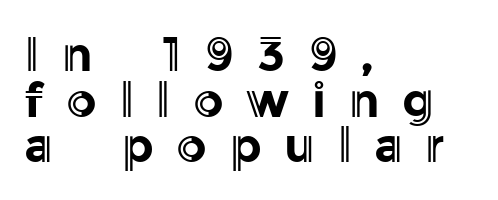
Where is the straight margin? On the left. Each letter keeps its own natural width here, so spacing adapts to shape. What's the leading like? Squeezed, with rows nearly overlapping. The font's upright variant was chosen for this text.
